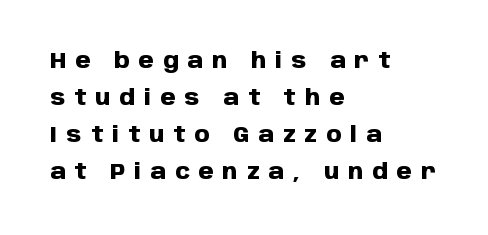
{"italic": "no", "bold": "yes", "underline": "no", "align": "left", "line_spacing": "normal", "line_spacing_ratio": 1.68, "letter_spacing": "wide", "letter_spacing_em": 0.41, "glyph_px": 22}
